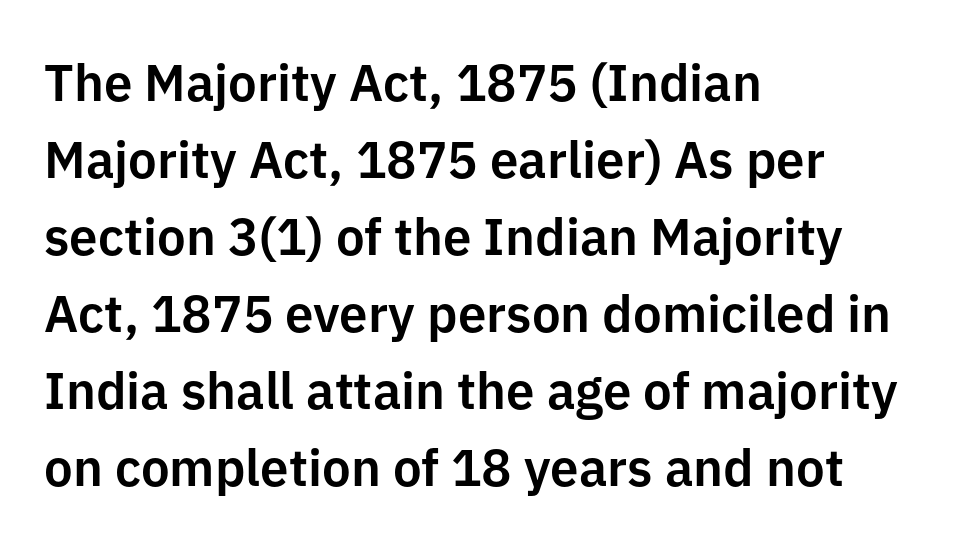
Q: Is the text italic (slanted)? A: No, it is upright.
Q: Is the typeface a serif or a sans-serif typeface? A: Sans-serif.
Q: Is the text underlined? A: No.
Q: How is the paragraph aligned? A: Left-aligned.
Q: Is the spacing between letters normal or unusually wide? A: Normal.
Q: Is the spacing between lines tight, normal or loose? A: Normal.
Q: Width (condensed, normal, or wide)? A: Normal.
Q: Stroke contrast? A: Low.
Q: x-height? A: Medium.
Q: Monospaced? A: No.
